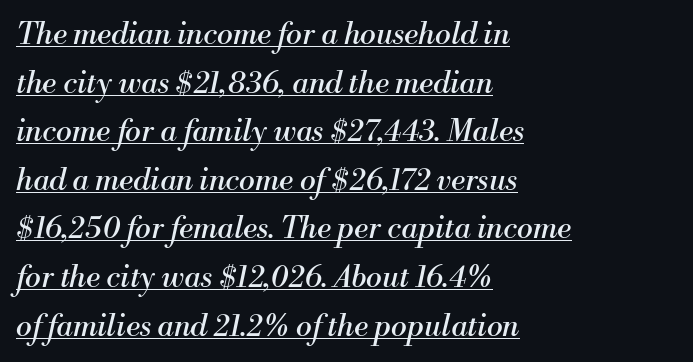
The image shows 30 px regular-weight serif type, italic (leaning right); set left-aligned, normal line spacing (1.62x), normal letter spacing, underlined; medium stroke contrast and a small x-height.
